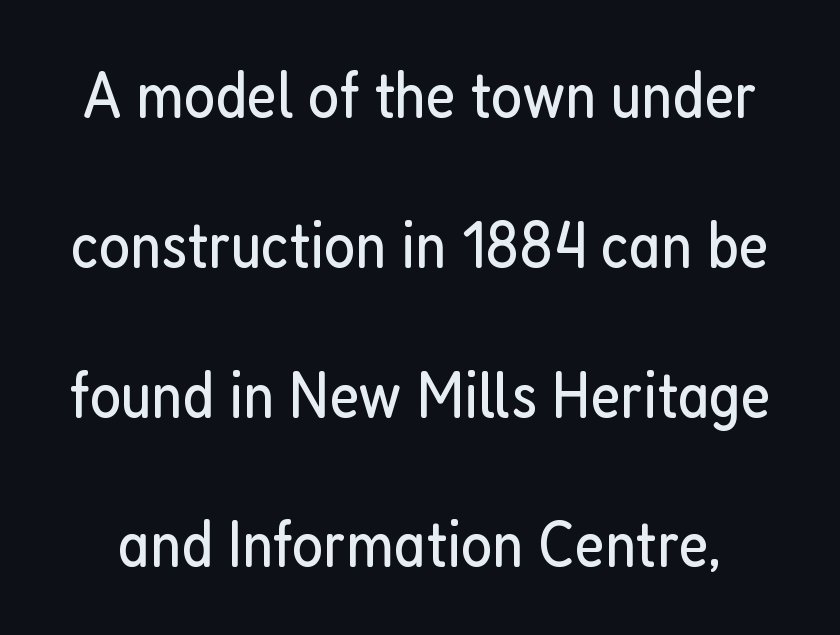
Q: Is the text bold? A: No.
Q: Is the text italic (slanted)? A: No, it is upright.
Q: Is the typeface a serif or a sans-serif typeface? A: Sans-serif.
Q: Is the text underlined? A: No.
Q: Is the spacing between letters normal or unusually wide? A: Normal.
Q: Is the spacing between lines tight, normal or loose? A: Loose.
Q: Width (condensed, normal, or wide)? A: Condensed.
Q: Stroke contrast? A: Low.
Q: x-height? A: Medium.
Q: Monospaced? A: No.
